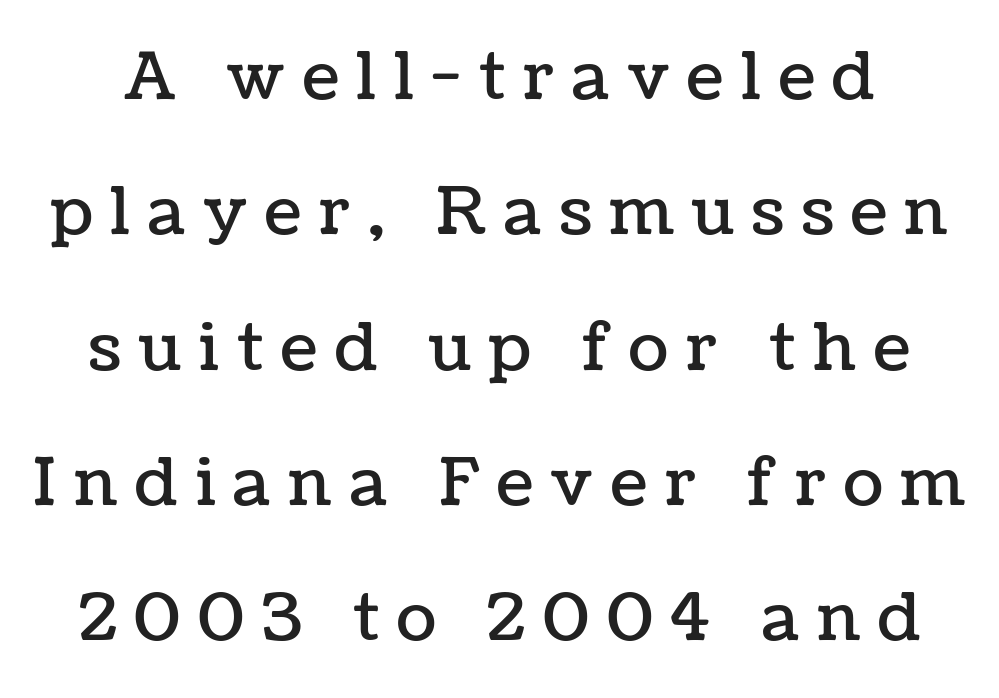
Leading: increased. Quick note: not italic, upright. Substantial extra tracking has been applied to these lines. This sample has the flowing, uneven cadence of proportional lettering. Letters rest on an invisible, unmarked baseline.
